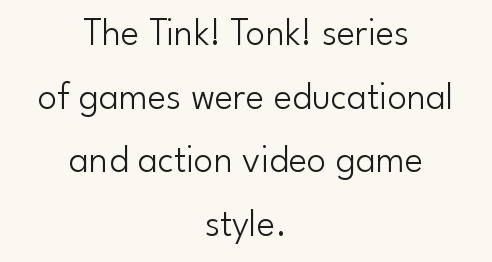
The image shows 39 px light sans-serif type, upright; set centered, normal line spacing (1.63x), normal letter spacing, not underlined; low stroke contrast and a small x-height.
